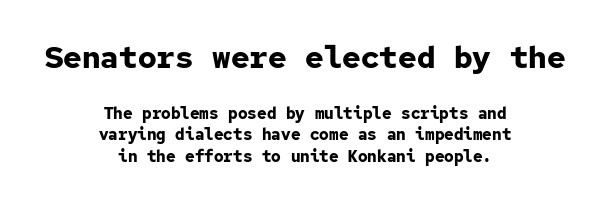
Q: Is the text bold? A: Yes.
Q: Is the text italic (slanted)? A: No, it is upright.
Q: Is the typeface a serif or a sans-serif typeface? A: Sans-serif.
Q: Is the text underlined? A: No.
Q: How is the paragraph aligned? A: Centered.
Q: Is the spacing between letters normal or unusually wide? A: Normal.
Q: Is the spacing between lines tight, normal or loose? A: Normal.
Q: Which block of text is set in a larger size, the first (top) or the second (bottom)? A: The first (top) one.
Q: Width (condensed, normal, or wide)? A: Normal.
Q: Stroke contrast? A: Low.
Q: x-height? A: Medium.
Q: Monospaced? A: Yes.
